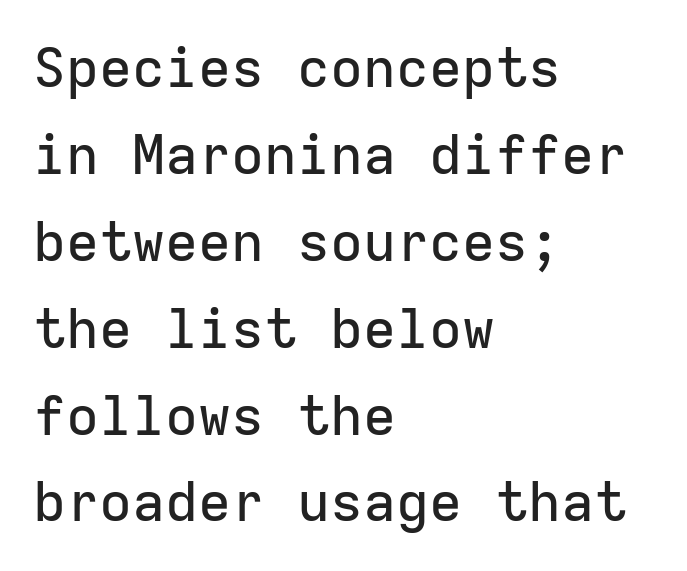
Serif or sans? Sans — the stroke terminals are bare. How would I describe the line gaps? Plain and ordinary. A typesetter would call this monospace, since all characters share one set width. Each row of text sits above clean, open space.
